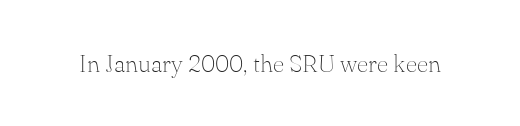
{"italic": "no", "bold": "no", "underline": "no", "letter_spacing": "normal", "letter_spacing_em": 0.0, "glyph_px": 25}
